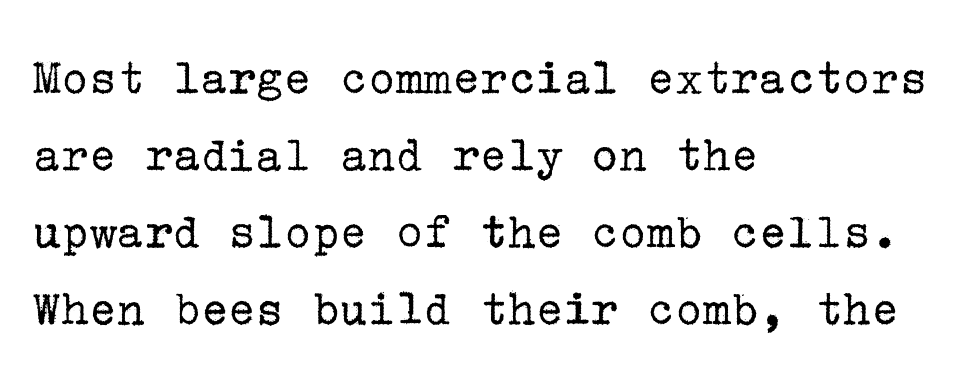
The image shows 52 px regular-weight serif type, upright; set left-aligned, normal line spacing (1.48x), normal letter spacing, not underlined; low stroke contrast and a medium x-height.
